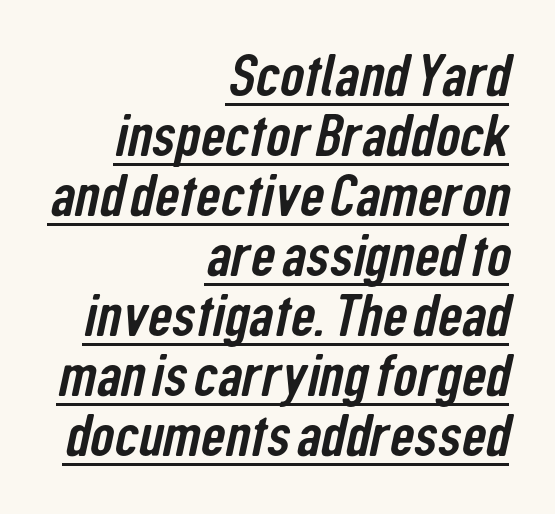
Q: Is the typeface a serif or a sans-serif typeface? A: Sans-serif.
Q: Is the text underlined? A: Yes.
Q: How is the paragraph aligned? A: Right-aligned.
Q: Is the spacing between letters normal or unusually wide? A: Normal.
Q: Is the spacing between lines tight, normal or loose? A: Tight.
Q: Width (condensed, normal, or wide)? A: Condensed.
Q: Stroke contrast? A: Low.
Q: x-height? A: Medium.
Q: Monospaced? A: No.
